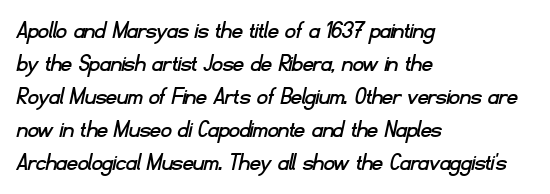
The image shows 26 px text type; set left-aligned, normal line spacing (1.27x), normal letter spacing, not underlined.
